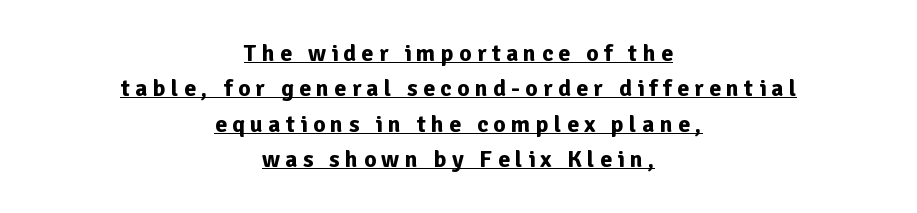
This rendering widens character spacing well past its baseline value. Which margin do the lines hug? Neither — every line sits in the middle. It's the straight-up-and-down kind of type. Rows of type keep a routine distance in the vertical direction. Does the weight exceed regular? Yes, all the way to bold.
